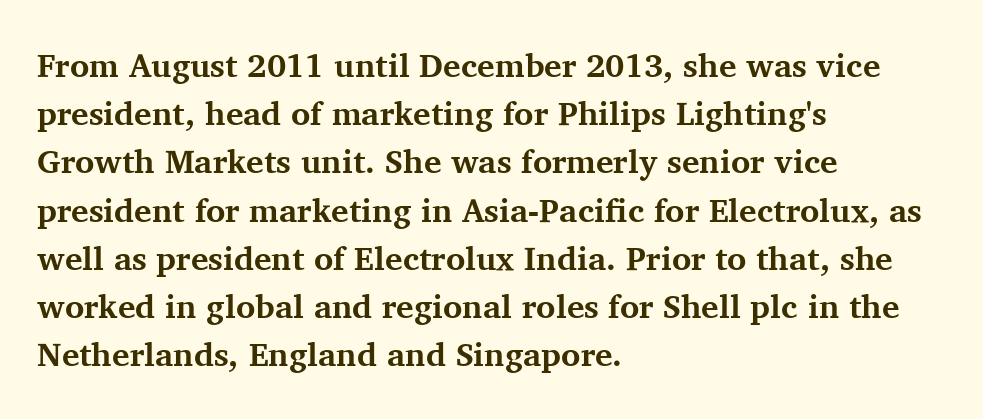
The image shows 33 px bold serif type, upright; set left-aligned, normal line spacing (1.46x), normal letter spacing, not underlined; medium stroke contrast and a medium x-height.
